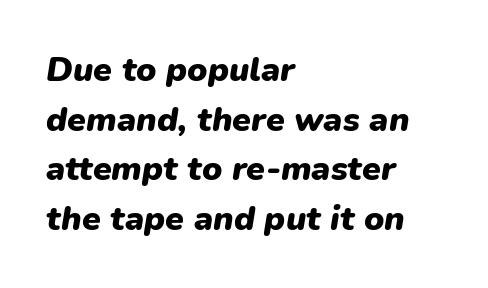
Q: Is the text bold? A: Yes.
Q: Is the text italic (slanted)? A: Yes, it leans right by about 9 degrees.
Q: Is the text underlined? A: No.
Q: How is the paragraph aligned? A: Left-aligned.
Q: Is the spacing between letters normal or unusually wide? A: Normal.
Q: Is the spacing between lines tight, normal or loose? A: Normal.
Q: Width (condensed, normal, or wide)? A: Normal.
Q: Stroke contrast? A: Low.
Q: x-height? A: Medium.
Q: Monospaced? A: No.
